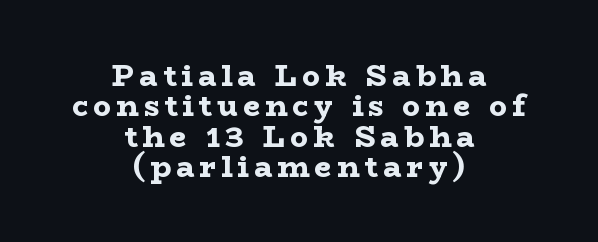
The image shows 30 px bold, wide serif type, upright; set centered, tight line spacing (1.01x), not underlined; low stroke contrast and a medium x-height.
